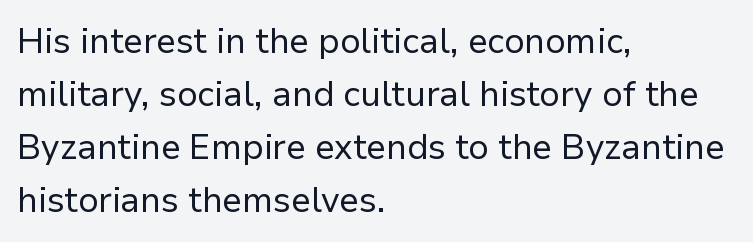
The font sits on the lighter half of the weight spectrum, regular included. Do the characters align in a grid? No, the font is proportional. Regarding serifs, this sample does without them. Notice how the passage keeps a crisp vertical edge on the left only.
